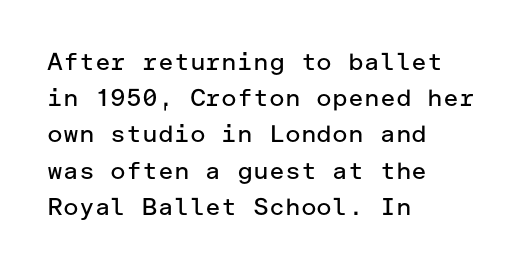
{"italic": "no", "bold": "no", "underline": "no", "align": "left", "line_spacing": "normal", "line_spacing_ratio": 1.51, "letter_spacing": "normal", "letter_spacing_em": 0.0, "glyph_px": 24}
